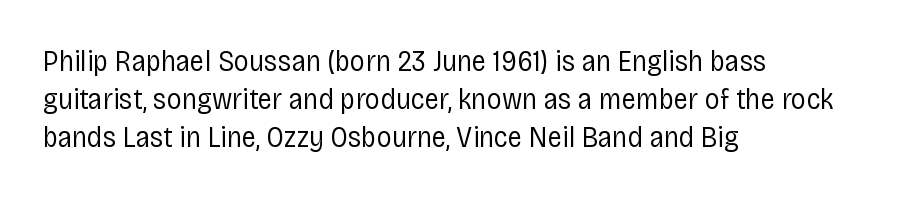
{"serif": "no", "italic": "no", "bold": "no", "weight": "regular", "width": "condensed", "stroke_contrast": "low", "x_height": "large", "monospaced": "no", "underline": "no", "align": "left", "line_spacing": "normal", "line_spacing_ratio": 1.27, "letter_spacing": "normal", "letter_spacing_em": 0.0, "glyph_px": 30}
